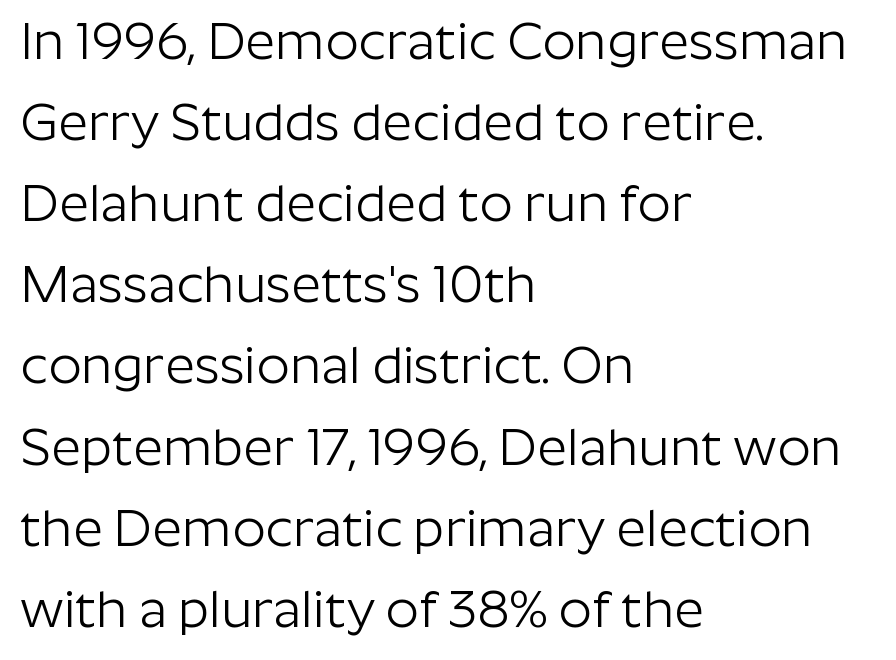
{"serif": "no", "italic": "no", "bold": "no", "weight": "light", "width": "normal", "stroke_contrast": "low", "x_height": "medium", "monospaced": "no", "underline": "no", "align": "left", "line_spacing": "normal", "line_spacing_ratio": 1.56, "letter_spacing": "normal", "letter_spacing_em": 0.0, "glyph_px": 52}
